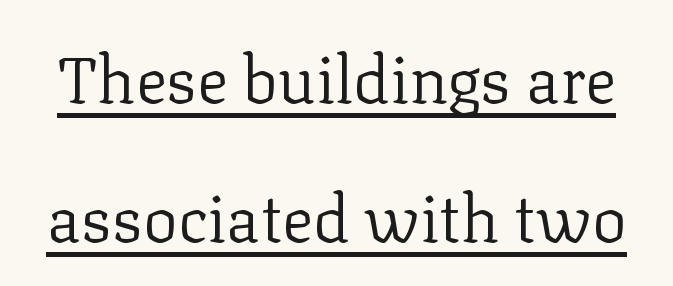
Font category for this specimen: serif. Notice how the stems are strictly vertical — no italics here. What stands out about the letter spacing? Nothing — it is the standard amount. A baseline rule has been typeset under these characters. If you measured baseline to baseline, you'd find a long distance. A typesetter would call this proportional, since set widths differ per character.
